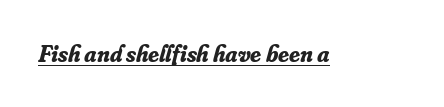
The image shows 24 px bold type, italic (leaning right); set normal letter spacing, underlined.
